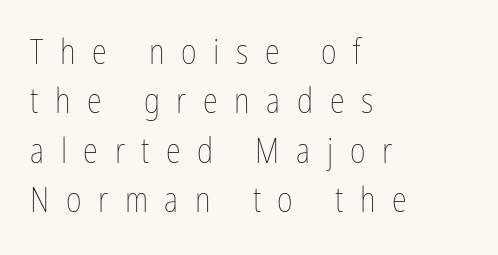
Q: Is the text bold? A: No.
Q: Is the text italic (slanted)? A: No, it is upright.
Q: Is the text underlined? A: No.
Q: How is the paragraph aligned? A: Left-aligned.
Q: Is the spacing between letters normal or unusually wide? A: Unusually wide.
Q: Is the spacing between lines tight, normal or loose? A: Normal.
Q: Width (condensed, normal, or wide)? A: Condensed.
Q: Stroke contrast? A: Low.
Q: x-height? A: Medium.
Q: Monospaced? A: No.
